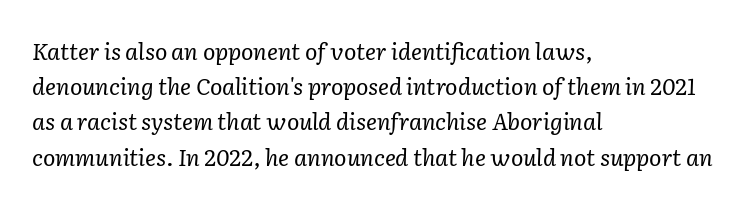
{"italic": "yes", "lean": "right", "slant_degrees": 2, "bold": "no", "underline": "no", "align": "left", "line_spacing": "normal", "line_spacing_ratio": 1.53, "letter_spacing": "normal", "letter_spacing_em": 0.0, "glyph_px": 23}
